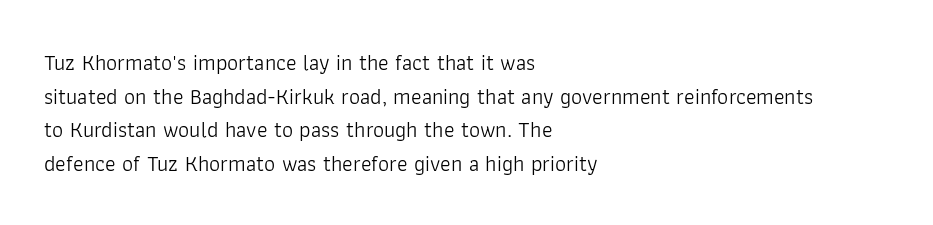
{"italic": "no", "bold": "no", "underline": "no", "align": "left", "line_spacing": "normal", "line_spacing_ratio": 1.53, "letter_spacing": "normal", "letter_spacing_em": 0.0, "glyph_px": 22}
